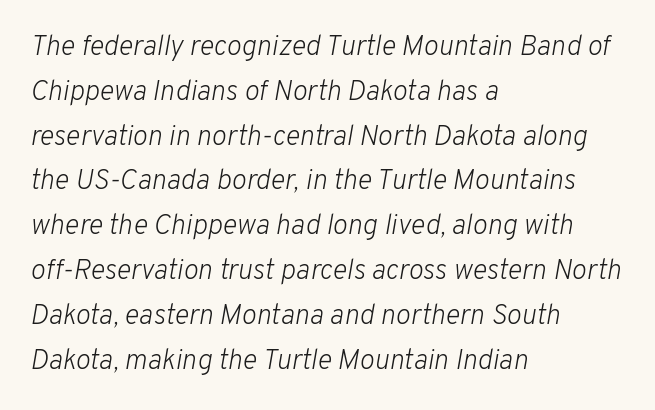
These lines are rendered in a variable-pitch font. The type is set solid horizontally, with unmodified tracking. Italic: yes, the glyphs are oblique. The strokes are not fattened; the text isn't bold. Rule under the text: the space is simply empty. Whoever set this chose a conventional vertical rhythm.
